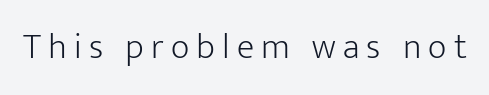
{"serif": "no", "italic": "no", "bold": "no", "weight": "light", "width": "normal", "stroke_contrast": "low", "x_height": "medium", "monospaced": "no", "underline": "no", "letter_spacing": "wide", "letter_spacing_em": 0.2, "glyph_px": 36}
